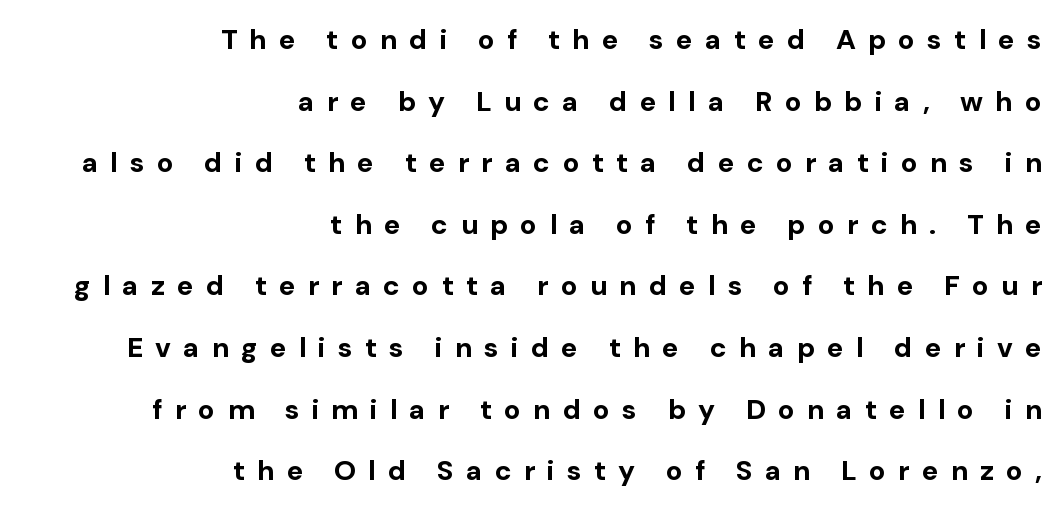
Does the leading feel generous? Absolutely, it's lavish. What weight is shown? A full bold with thick strokes. This is the regular roman posture of the typeface. The face used here is rendered with a markedly widened letterfit.
